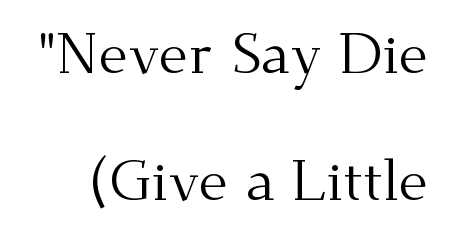
Q: Is the text bold? A: No.
Q: Is the text italic (slanted)? A: No, it is upright.
Q: Is the typeface a serif or a sans-serif typeface? A: Serif.
Q: Is the text underlined? A: No.
Q: Is the spacing between letters normal or unusually wide? A: Normal.
Q: Is the spacing between lines tight, normal or loose? A: Loose.
Q: Width (condensed, normal, or wide)? A: Normal.
Q: Stroke contrast? A: Medium.
Q: x-height? A: Small.
Q: Monospaced? A: No.
